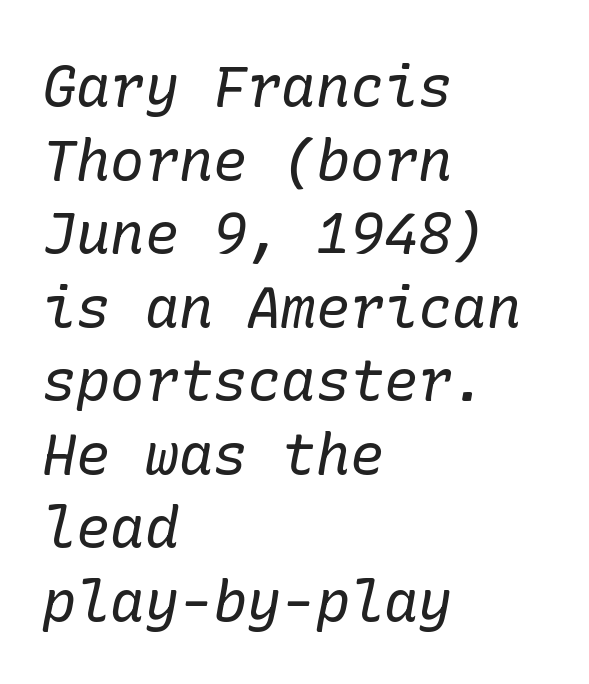
Q: Is the text bold? A: No.
Q: Is the text italic (slanted)? A: Yes, it leans right by about 10 degrees.
Q: Is the typeface a serif or a sans-serif typeface? A: Sans-serif.
Q: Is the text underlined? A: No.
Q: How is the paragraph aligned? A: Left-aligned.
Q: Is the spacing between letters normal or unusually wide? A: Normal.
Q: Is the spacing between lines tight, normal or loose? A: Normal.
Q: Width (condensed, normal, or wide)? A: Normal.
Q: Stroke contrast? A: Low.
Q: x-height? A: Medium.
